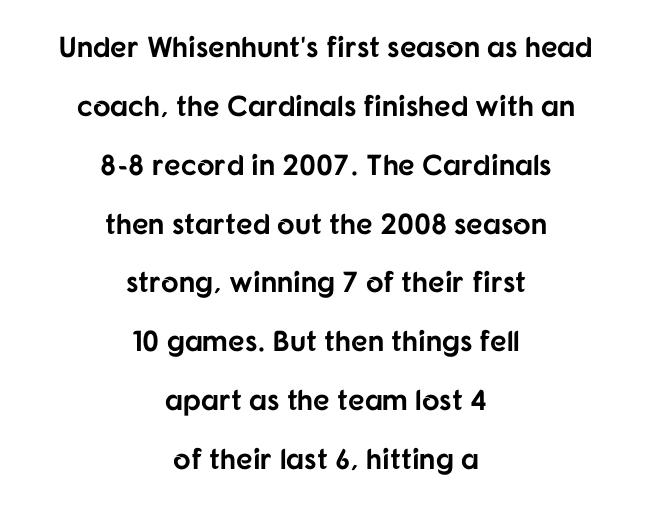
The image shows 29 px bold sans-serif type, upright; set centered, loose line spacing (2.03x), normal letter spacing, not underlined; low stroke contrast and a medium x-height.
